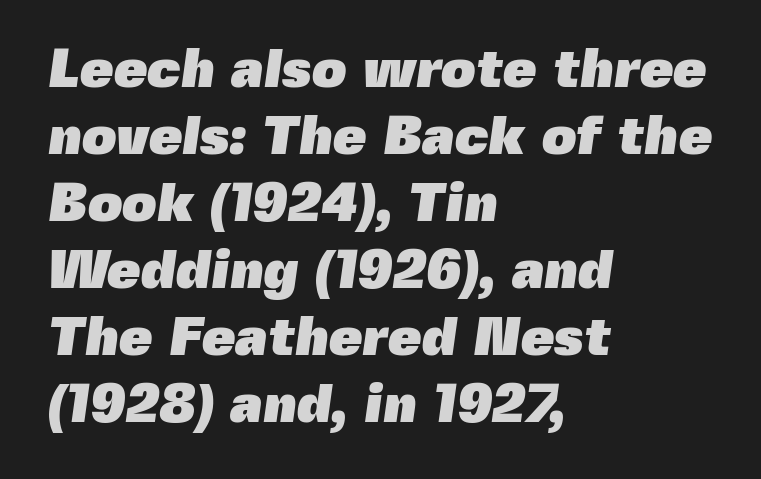
Q: Is the text bold? A: Yes.
Q: Is the typeface a serif or a sans-serif typeface? A: Sans-serif.
Q: Is the text underlined? A: No.
Q: How is the paragraph aligned? A: Left-aligned.
Q: Is the spacing between letters normal or unusually wide? A: Normal.
Q: Width (condensed, normal, or wide)? A: Normal.
Q: x-height? A: Medium.
Q: Monospaced? A: No.
